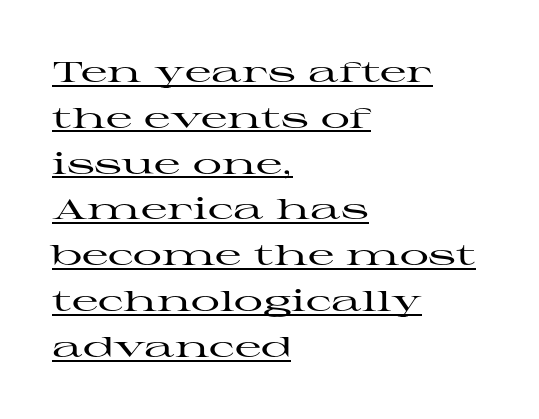
Q: Is the text italic (slanted)? A: No, it is upright.
Q: Is the typeface a serif or a sans-serif typeface? A: Serif.
Q: Is the text underlined? A: Yes.
Q: How is the paragraph aligned? A: Left-aligned.
Q: Is the spacing between letters normal or unusually wide? A: Normal.
Q: Is the spacing between lines tight, normal or loose? A: Normal.
Q: Width (condensed, normal, or wide)? A: Wide.
Q: Stroke contrast? A: High.
Q: x-height? A: Medium.
Q: Monospaced? A: No.
